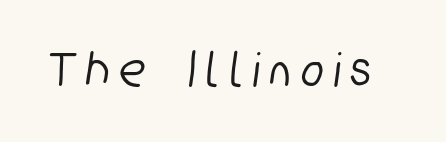
{"serif": "no", "width": "condensed", "stroke_contrast": "low", "x_height": "medium", "monospaced": "no", "underline": "no", "letter_spacing": "wide", "letter_spacing_em": 0.23, "glyph_px": 51}
